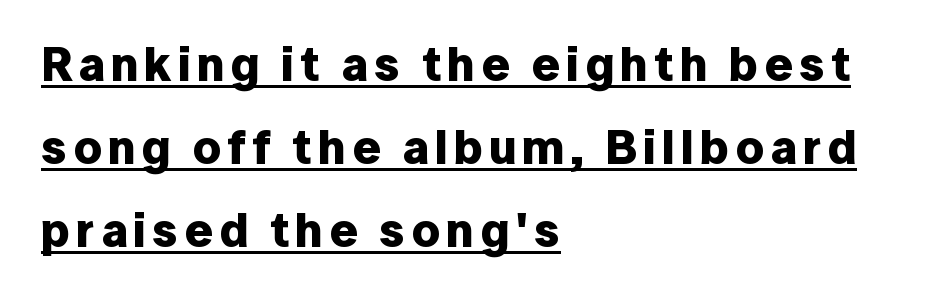
You'd pick this weight for a headline — it's a proper bold. You could not count columns in this text — the font is proportionally spaced. A typesetter would mark this as roman, not italic. Line beginnings align vertically; line endings do not. I'd call this a sans setting — the letters go barefoot.
